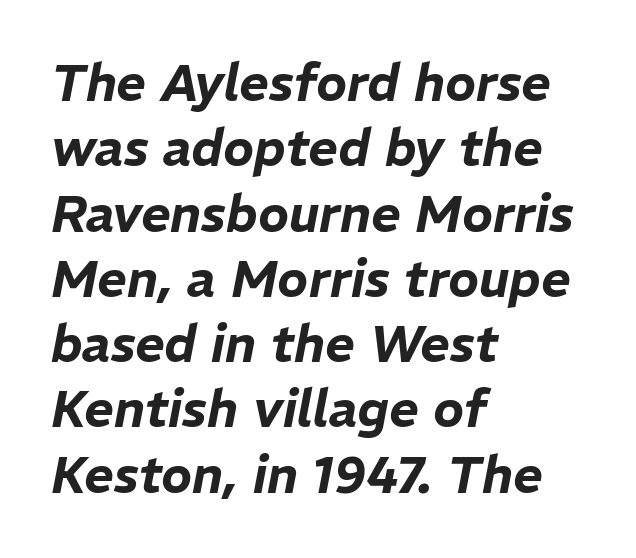
Q: Is the text italic (slanted)? A: Yes, it leans right by about 11 degrees.
Q: Is the text underlined? A: No.
Q: How is the paragraph aligned? A: Left-aligned.
Q: Is the spacing between letters normal or unusually wide? A: Normal.
Q: Is the spacing between lines tight, normal or loose? A: Normal.
Q: Width (condensed, normal, or wide)? A: Normal.
Q: Stroke contrast? A: Low.
Q: x-height? A: Medium.
Q: Monospaced? A: No.
